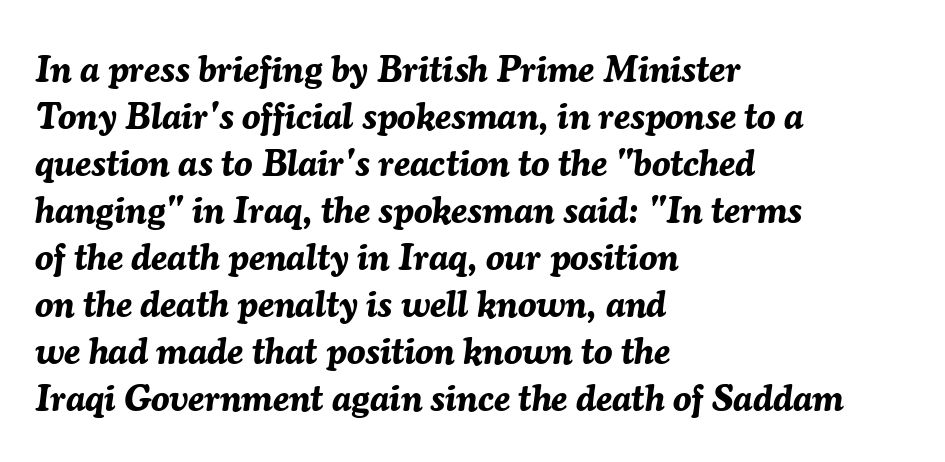
You could call the tracking neutral — neither tight nor loose. Its strokes are broad and dark, the hallmark of bold type. Notice how descenders clear the ascenders below comfortably — that's standard leading. The words here are not underlined. Character widths vary here, with narrow letters taking less room than wide ones.
